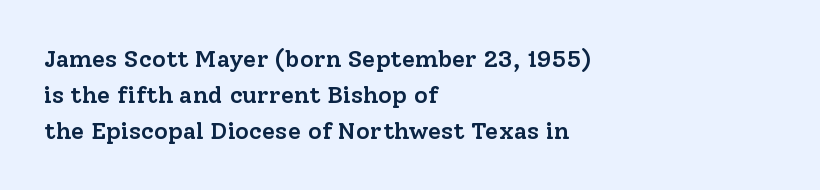
Q: Is the text bold? A: Semi-bold.
Q: Is the text italic (slanted)? A: No, it is upright.
Q: Is the text underlined? A: No.
Q: How is the paragraph aligned? A: Left-aligned.
Q: Is the spacing between letters normal or unusually wide? A: Normal.
Q: Is the spacing between lines tight, normal or loose? A: Normal.
